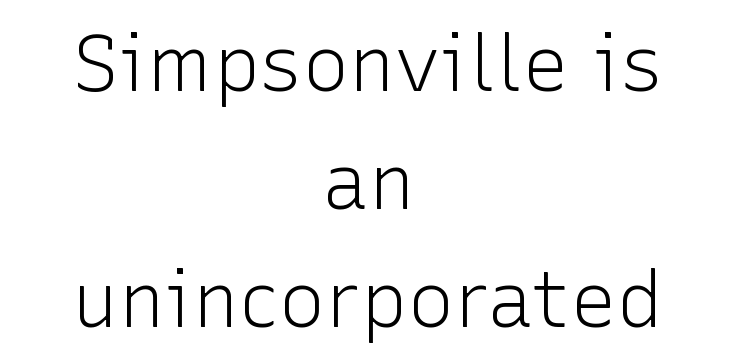
Unmarked baselines from the first word to the last. Line spacing here is normal. A typesetter would label this face a sans. Is there any slant? The stems are plumb. Proportional: the letters do not fall into vertical columns. A typesetter would call this zero additional tracking.
